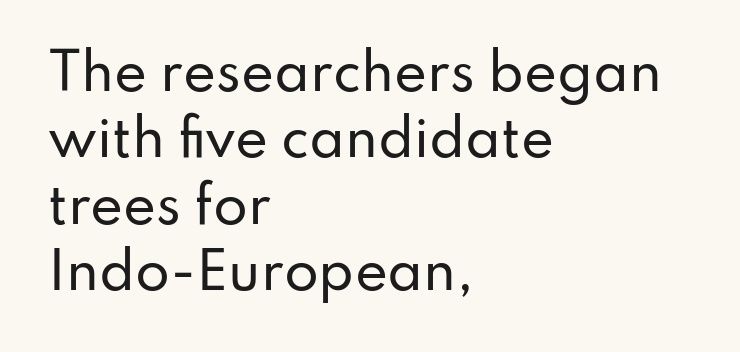
Observe the ordinary spacing: letters are neighbours, not strangers. Check where the strokes stop: nothing finishes them off — pure sans. Style check: upright. You could not count columns in this text — the font is proportionally spaced. Notice how the passage keeps a crisp vertical edge on the left only. Does the leading feel generous? No, just average.
